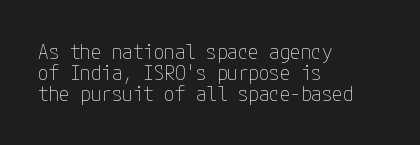
{"italic": "no", "bold": "no", "underline": "no", "align": "left", "line_spacing": "tight", "line_spacing_ratio": 1.01, "letter_spacing": "normal", "letter_spacing_em": 0.0, "glyph_px": 21}
